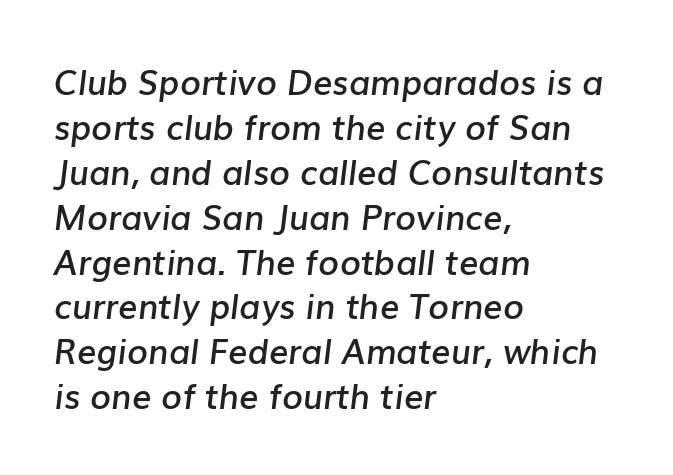
Q: Is the text bold? A: Semi-bold.
Q: Is the text italic (slanted)? A: Yes, it leans right by about 7 degrees.
Q: Is the text underlined? A: No.
Q: How is the paragraph aligned? A: Left-aligned.
Q: Is the spacing between letters normal or unusually wide? A: Normal.
Q: Is the spacing between lines tight, normal or loose? A: Normal.
Q: Width (condensed, normal, or wide)? A: Normal.
Q: Stroke contrast? A: Low.
Q: x-height? A: Medium.
Q: Monospaced? A: No.
